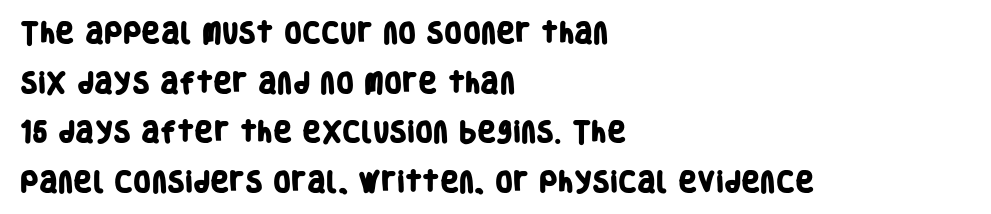
Students, this is bold: see how much ink each stroke carries. Letter spacing: default. Reading down the column, the eye jumps a long way to each next line. Horizontal alignment here is leftward, the default for most running prose. Check the space under the baseline: it is left empty.
